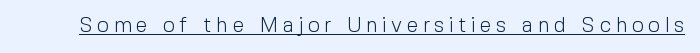
Is this a heavy cut? Hardly; it is regular or lighter. Quick note: not italic, upright. The letterforms stand isolated, each surrounded by extra space. Emphasis is given by a line drawn under the lettering.
